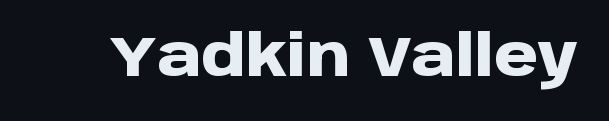
{"serif": "no", "italic": "no", "bold": "yes", "weight": "heavy", "width": "normal", "stroke_contrast": "low", "x_height": "large", "monospaced": "no", "underline": "no", "letter_spacing": "normal", "letter_spacing_em": 0.0, "glyph_px": 56}
